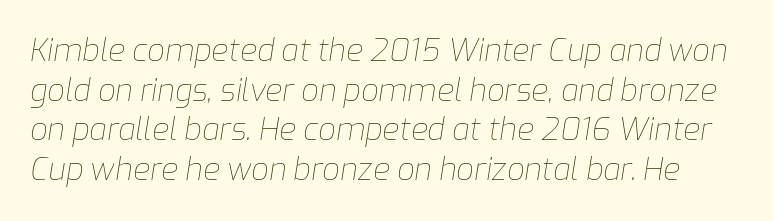
{"italic": "yes", "lean": "right", "slant_degrees": 9, "bold": "no", "weight": "thin", "width": "normal", "stroke_contrast": "low", "x_height": "medium", "monospaced": "no", "underline": "no", "line_spacing": "normal", "line_spacing_ratio": 1.28, "letter_spacing": "normal", "letter_spacing_em": 0.0, "glyph_px": 31}
